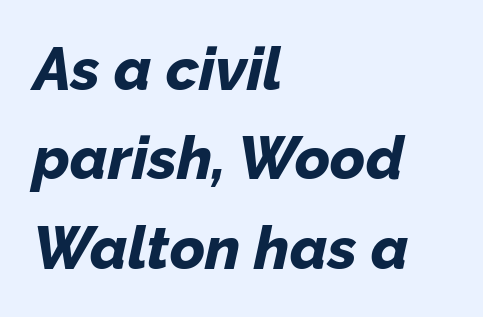
There's an unmistakable incline to the writing here. This rendering leaves character spacing at its baseline value. You could not count columns in this text — the font is proportionally spaced. Descenders hang freely into open space. A classic flush-left, rag-right setting is used for this passage. Notice how thick the strokes are: this is what a full bold looks like.
